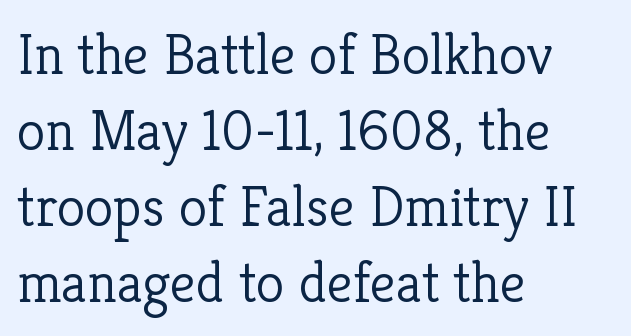
{"serif": "yes", "italic": "no", "bold": "no", "weight": "light", "width": "normal", "stroke_contrast": "low", "x_height": "medium", "monospaced": "no", "underline": "no", "align": "left", "line_spacing": "normal", "line_spacing_ratio": 1.31, "letter_spacing": "normal", "letter_spacing_em": 0.0, "glyph_px": 58}
